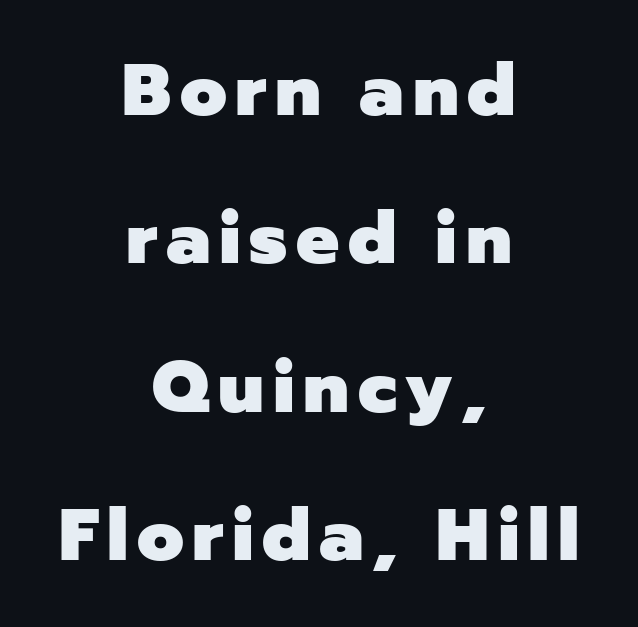
The image shows 72 px heavy sans-serif type, upright; set centered, loose line spacing (2.06x), not underlined; low stroke contrast and a medium x-height.
